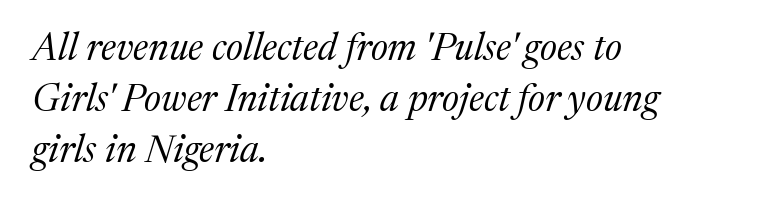
The rendering uses natural spacing where letterforms have individual widths. Designer's note — italics engaged. Ink coverage per letter is moderate at most. A clean baseline with only descenders dipping below it. The passage shown has conventional tracking throughout. The text block is weighted toward the left margin, trailing off unevenly rightward.
